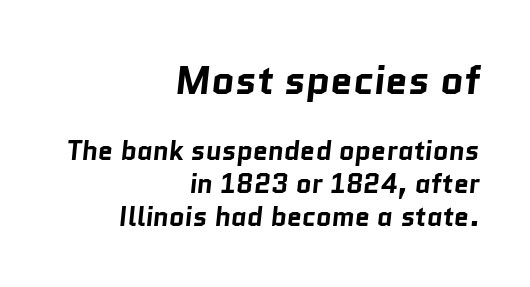
Are there feet on the stems? There aren't — it's a sans. A bare baseline throughout the passage. Think of a printed novel: that variable character pitch is what you see here. Nobody touched the tracking dial on this one. The rendering uses a bold face; every stroke is thick and dark.
